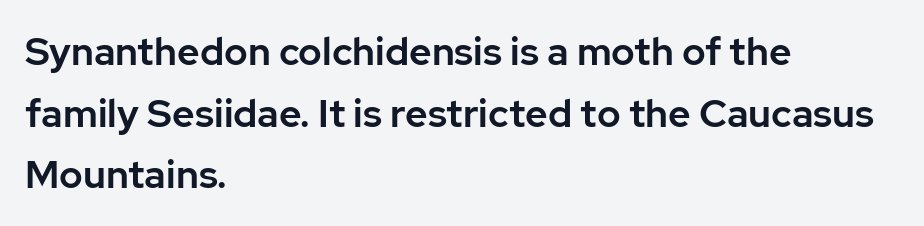
{"serif": "no", "italic": "no", "width": "normal", "stroke_contrast": "low", "x_height": "medium", "monospaced": "no", "underline": "no", "align": "left", "line_spacing": "normal", "line_spacing_ratio": 1.58, "letter_spacing": "normal", "letter_spacing_em": 0.0, "glyph_px": 39}
